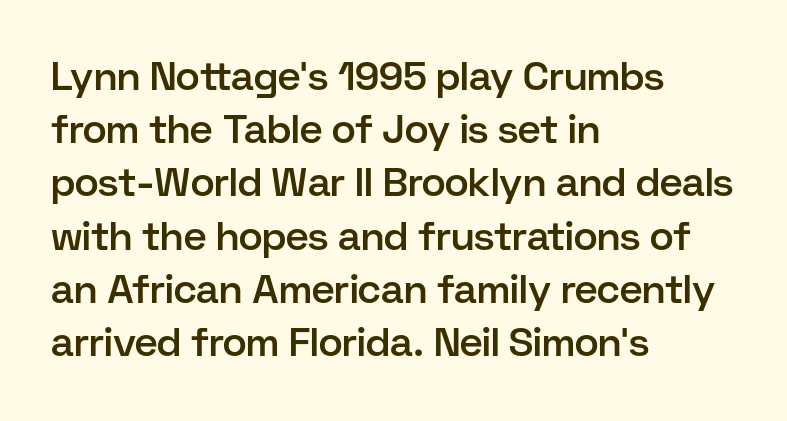
The image shows 40 px semibold sans-serif type, upright; set left-aligned, normal line spacing (1.33x), normal letter spacing, not underlined; low stroke contrast and a medium x-height.
